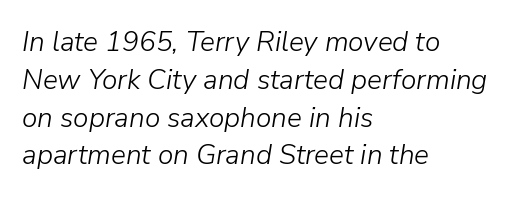
{"italic": "yes", "lean": "right", "slant_degrees": 9, "bold": "no", "weight": "light", "width": "normal", "stroke_contrast": "low", "x_height": "medium", "monospaced": "no", "underline": "no", "align": "left", "line_spacing": "normal", "line_spacing_ratio": 1.35, "letter_spacing": "normal", "letter_spacing_em": 0.0, "glyph_px": 28}
